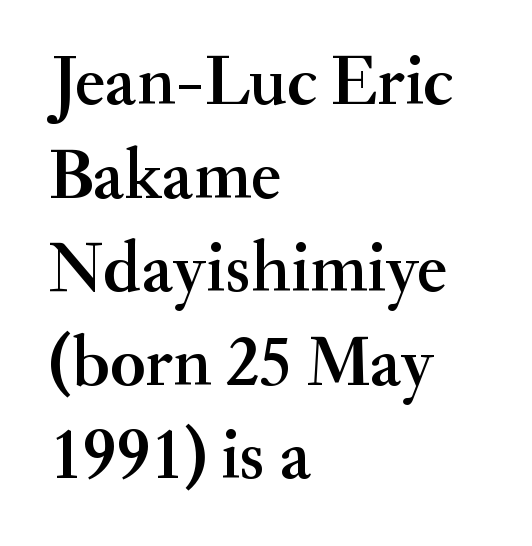
{"serif": "yes", "italic": "no", "width": "normal", "stroke_contrast": "medium", "x_height": "small", "monospaced": "no", "underline": "no", "align": "left", "line_spacing": "normal", "line_spacing_ratio": 1.3, "letter_spacing": "normal", "letter_spacing_em": 0.0, "glyph_px": 72}
